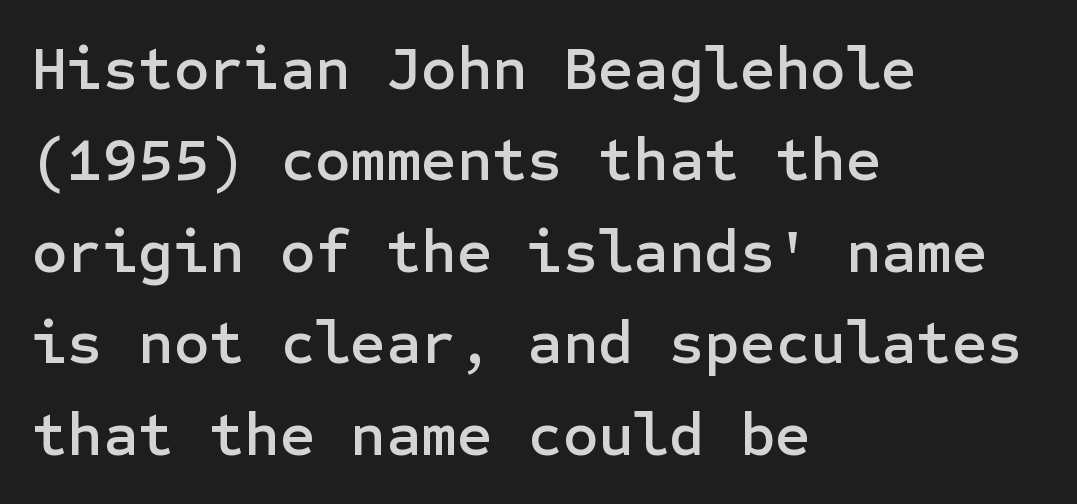
The image shows 61 px sans-serif type, upright; set left-aligned, normal line spacing (1.5x), normal letter spacing, not underlined; low stroke contrast and a medium x-height.
